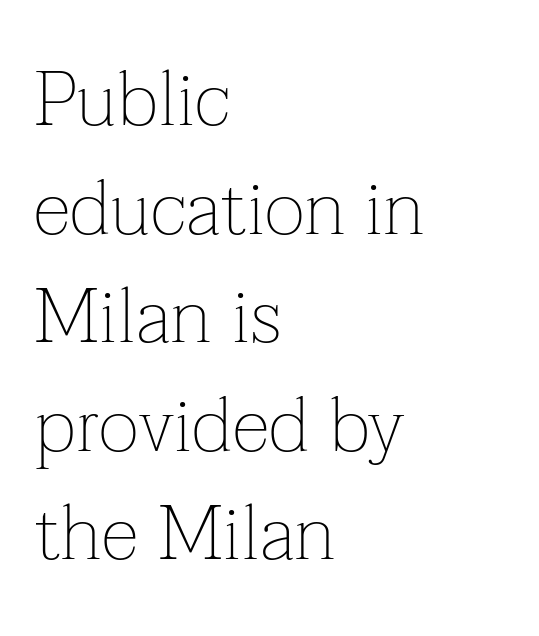
{"serif": "yes", "italic": "no", "bold": "no", "weight": "thin", "width": "normal", "stroke_contrast": "low", "x_height": "medium", "monospaced": "no", "underline": "no", "align": "left", "line_spacing": "normal", "line_spacing_ratio": 1.41, "letter_spacing": "normal", "letter_spacing_em": 0.0, "glyph_px": 77}
